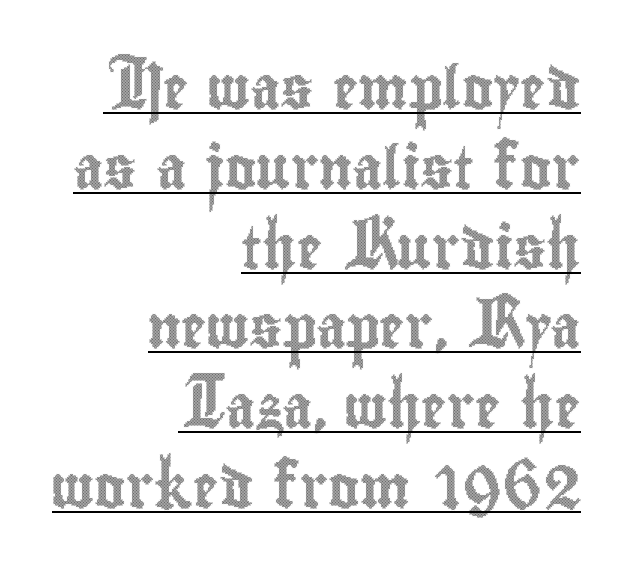
The image shows 42 px condensed type, upright; set right-aligned, loose line spacing (1.9x), normal letter spacing, underlined; a small x-height.
